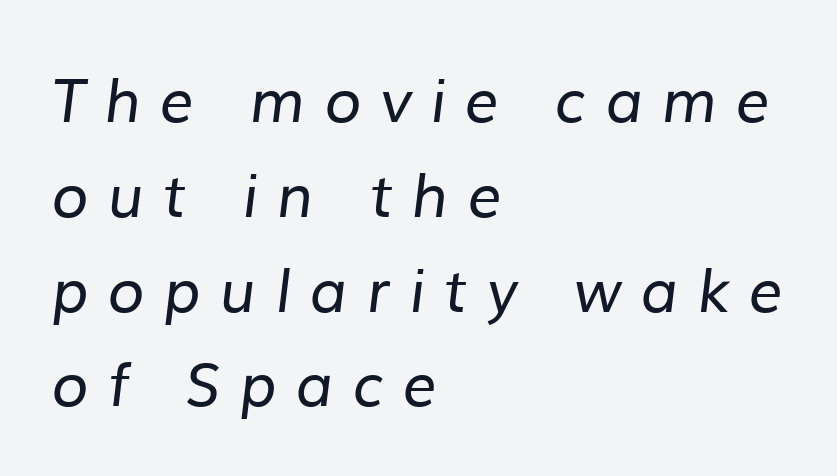
The image shows 60 px regular-weight sans-serif type; set left-aligned, normal line spacing (1.58x), unusually wide letter spacing (+0.32 em), not underlined; low stroke contrast and a medium x-height.
